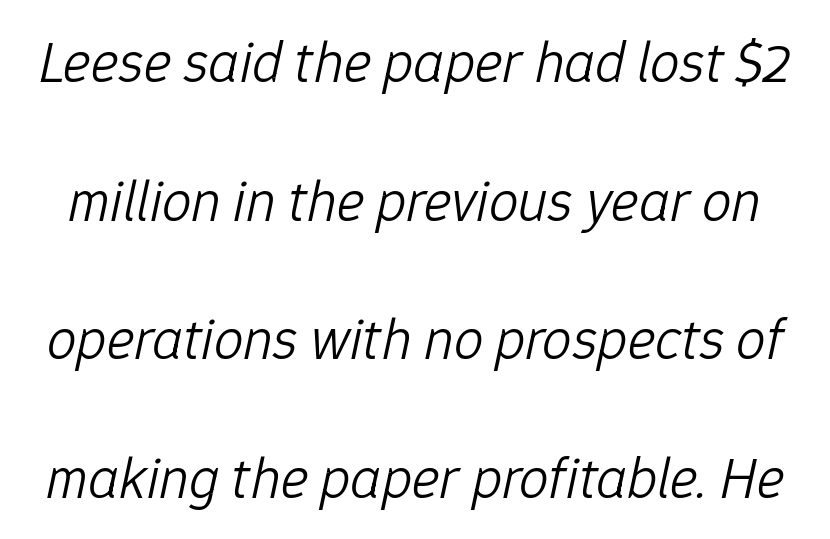
The image shows 59 px light type, italic (leaning right); set loose line spacing (2.35x), normal letter spacing, not underlined; low stroke contrast and a medium x-height.
